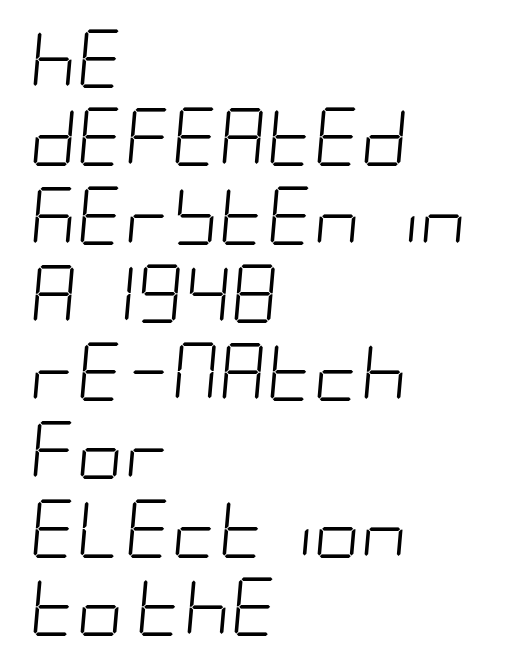
Beneath every word, the page is bare. In CSS terms this would be text-align: left. Ink coverage per letter is moderate at most. Successive baselines arrive at the customary interval. If you drew a line through each stem, it would be angled.
